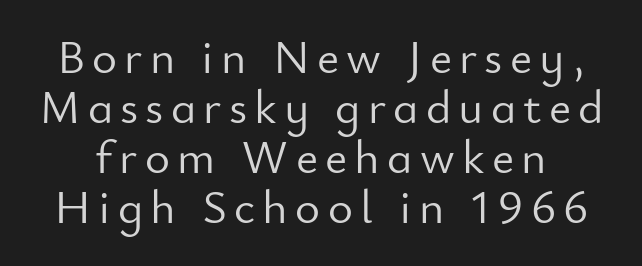
Think of a printed novel: that variable character pitch is what you see here. The area under the type is left untouched. The font's upright variant was chosen for this text. The font family rendered here belongs to the sans-serif group.
